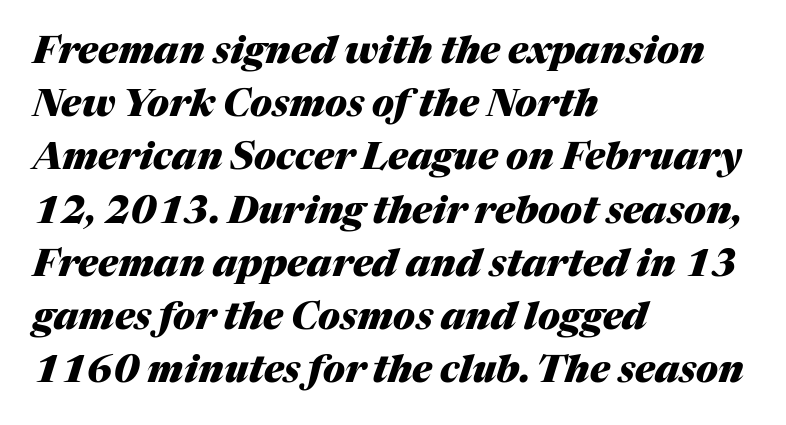
The image shows 38 px heavy type, italic (leaning right); set left-aligned, normal line spacing (1.4x), normal letter spacing, not underlined; medium stroke contrast and a medium x-height.
